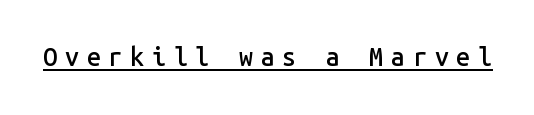
Q: Is the text bold? A: Semi-bold.
Q: Is the text italic (slanted)? A: No, it is upright.
Q: Is the text underlined? A: Yes.
Q: Is the spacing between letters normal or unusually wide? A: Unusually wide.
